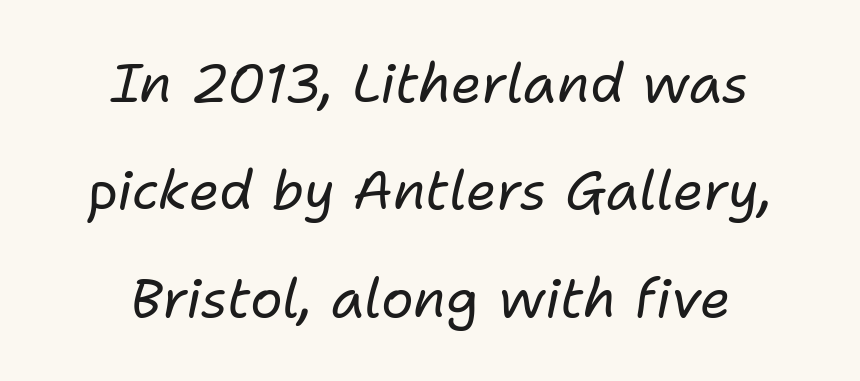
The image shows 54 px regular-weight type, italic (leaning right); set centered, loose line spacing (1.99x), normal letter spacing, not underlined; low stroke contrast and a medium x-height.
